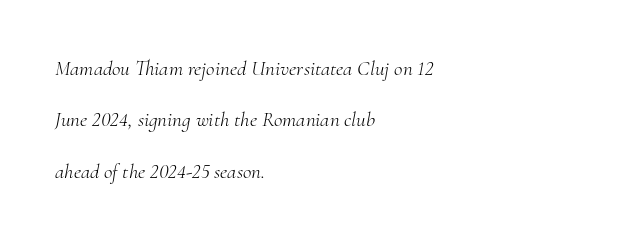
Q: Is the text bold? A: No.
Q: Is the text italic (slanted)? A: Yes, it leans right by about 10 degrees.
Q: Is the text underlined? A: No.
Q: How is the paragraph aligned? A: Left-aligned.
Q: Is the spacing between letters normal or unusually wide? A: Normal.
Q: Is the spacing between lines tight, normal or loose? A: Loose.
